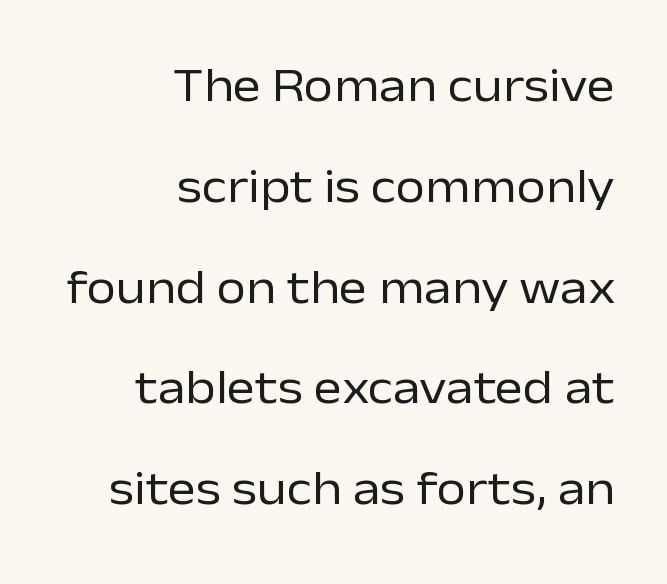
The image shows 48 px regular-weight sans-serif type, upright; set right-aligned, loose line spacing (2.1x), normal letter spacing, not underlined; low stroke contrast and a medium x-height.
